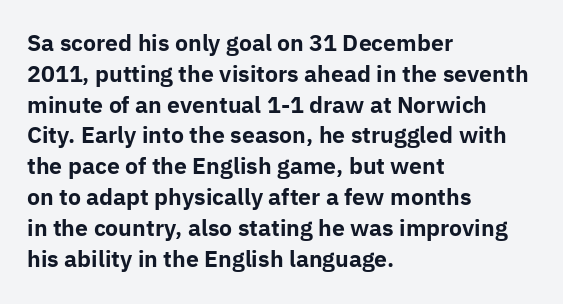
The image shows 22 px bold type, upright; set left-aligned, normal line spacing (1.4x), normal letter spacing, not underlined.
